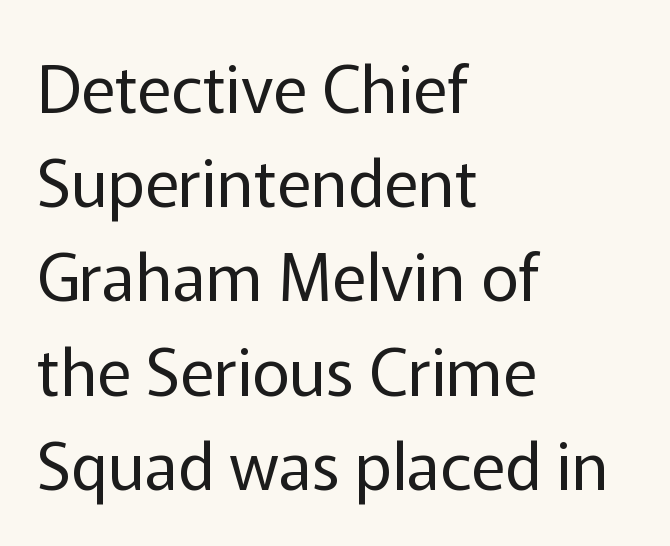
The image shows 65 px regular-weight sans-serif type, upright; set left-aligned, normal line spacing (1.45x), normal letter spacing, not underlined; low stroke contrast and a medium x-height.
